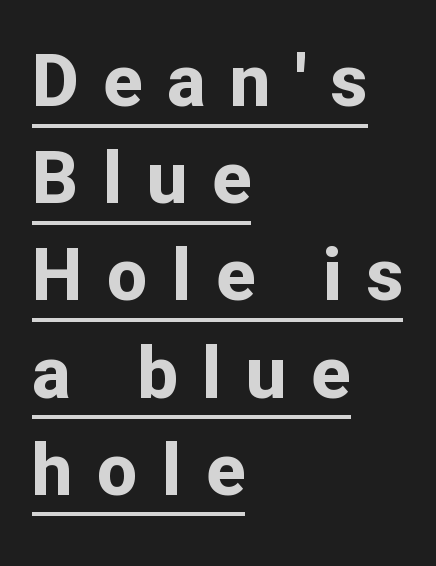
A student would call this left alignment; a typographer would say flush left, rag right. Each word looks stretched out because of the extra space between its letters. Typographic density is high because the face is bold. If you drew a line through each stem, it would be perfectly vertical.
